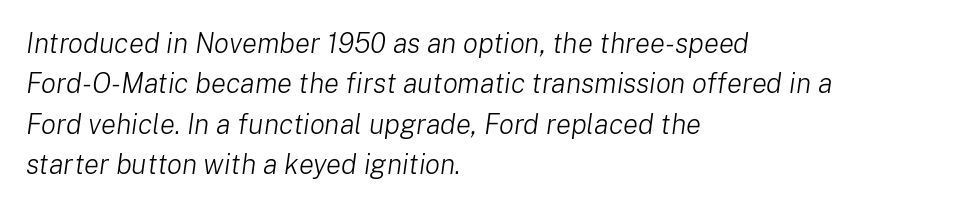
Think of a printed novel: that variable character pitch is what you see here. Which margin do the lines hug? The left one — the right edge is uneven. Nobody touched the tracking dial on this one. Italic: yes, the glyphs are oblique.
